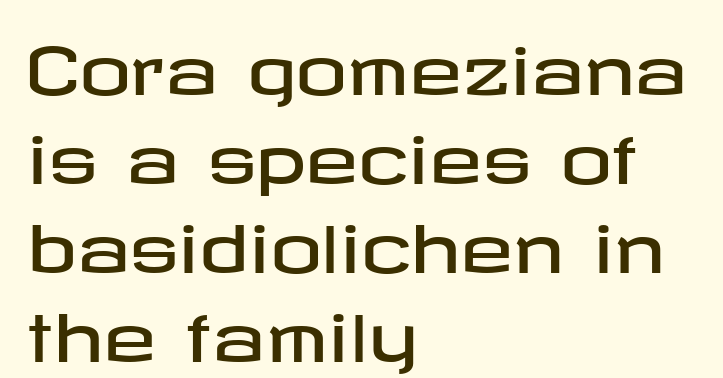
Any mark beneath the type? The region is blank. Font category for this specimen: sans-serif. Characters follow at the spacing the type designer built in. Horizontal bands of white between lines are of average thickness. Notice how the passage keeps a crisp vertical edge on the left only.
